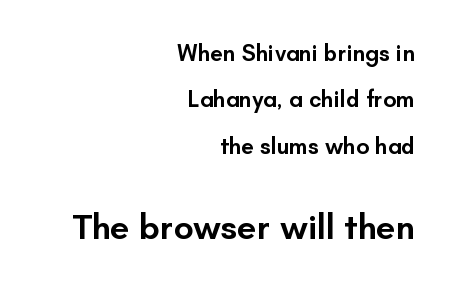
{"serif": "no", "italic": "no", "bold": "semi", "weight": "semibold", "width": "normal", "stroke_contrast": "low", "x_height": "small", "monospaced": "no", "underline": "no", "align": "right", "line_spacing": "loose", "line_spacing_ratio": 2.02, "letter_spacing": "normal", "letter_spacing_em": 0.0, "larger_block": "second", "size_ratio": 1.52, "glyph_px": 35}
